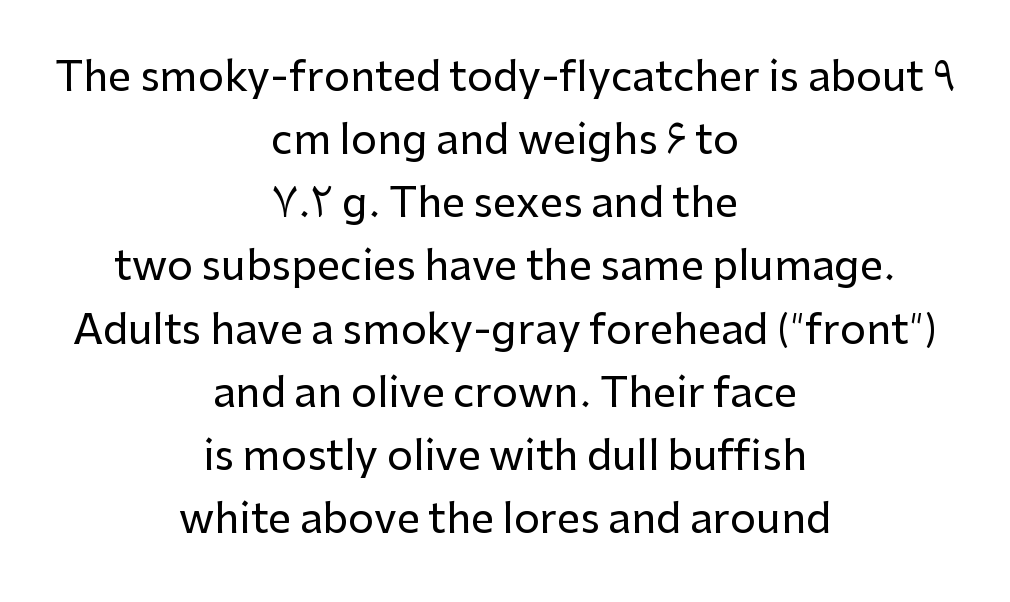
{"serif": "no", "italic": "no", "width": "normal", "stroke_contrast": "low", "x_height": "medium", "monospaced": "no", "underline": "no", "align": "center", "line_spacing": "normal", "line_spacing_ratio": 1.54, "letter_spacing": "normal", "letter_spacing_em": 0.0, "glyph_px": 41}
